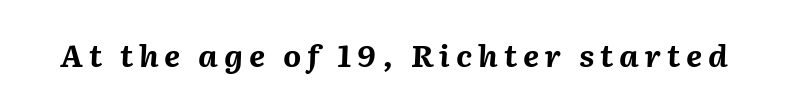
{"italic": "yes", "lean": "right", "slant_degrees": 2, "bold": "yes", "weight": "bold", "width": "normal", "stroke_contrast": "medium", "x_height": "medium", "monospaced": "no", "underline": "no", "glyph_px": 31}
